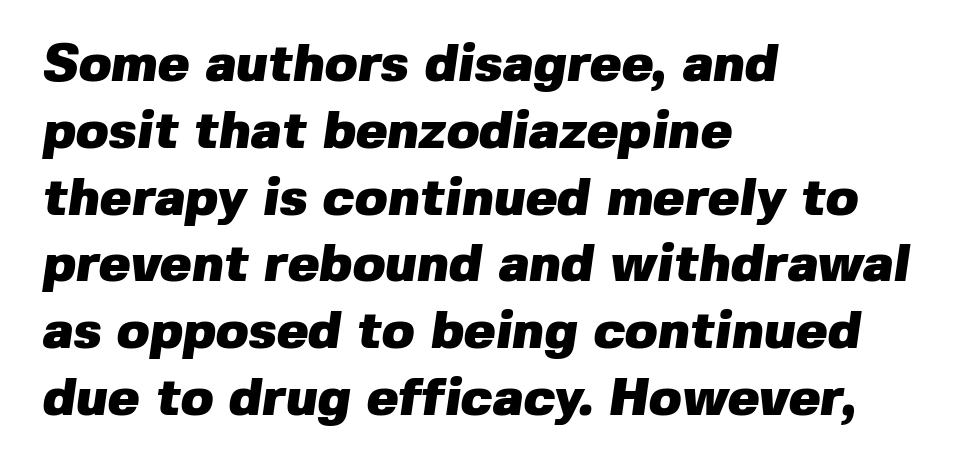
{"serif": "no", "bold": "yes", "weight": "heavy", "width": "normal", "stroke_contrast": "low", "x_height": "medium", "monospaced": "no", "underline": "no", "align": "left", "line_spacing": "normal", "line_spacing_ratio": 1.26, "letter_spacing": "normal", "letter_spacing_em": 0.0, "glyph_px": 53}
